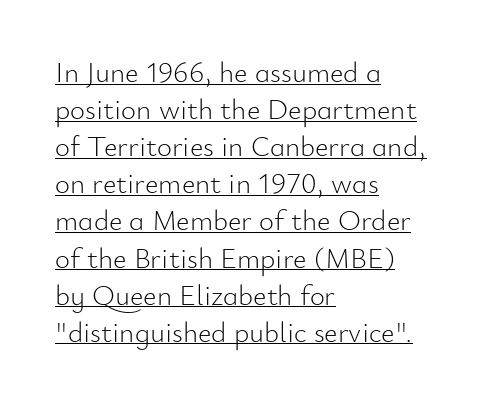
Q: Is the text bold? A: No.
Q: Is the text italic (slanted)? A: No, it is upright.
Q: Is the typeface a serif or a sans-serif typeface? A: Sans-serif.
Q: Is the text underlined? A: Yes.
Q: How is the paragraph aligned? A: Left-aligned.
Q: Is the spacing between letters normal or unusually wide? A: Normal.
Q: Is the spacing between lines tight, normal or loose? A: Normal.
Q: Width (condensed, normal, or wide)? A: Normal.
Q: Stroke contrast? A: Low.
Q: x-height? A: Small.
Q: Monospaced? A: No.
